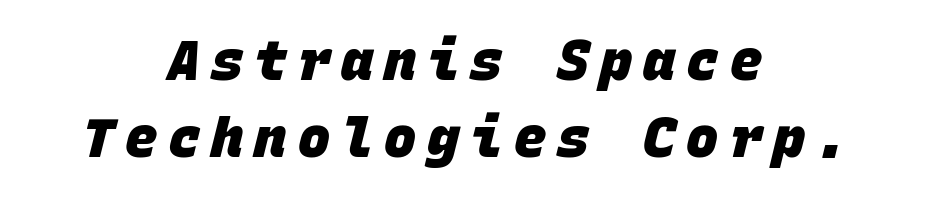
{"serif": "no", "bold": "yes", "weight": "heavy", "width": "normal", "stroke_contrast": "low", "x_height": "large", "monospaced": "yes", "underline": "no", "align": "center", "line_spacing": "normal", "line_spacing_ratio": 1.42, "letter_spacing": "wide", "letter_spacing_em": 0.2, "glyph_px": 54}
